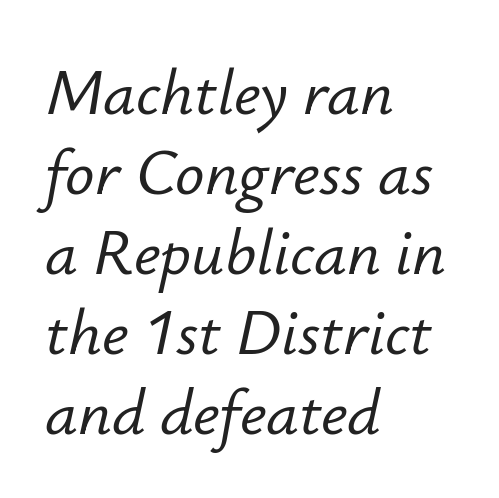
Q: Is the text italic (slanted)? A: Yes, it leans right by about 12 degrees.
Q: Is the text underlined? A: No.
Q: How is the paragraph aligned? A: Left-aligned.
Q: Is the spacing between letters normal or unusually wide? A: Normal.
Q: Width (condensed, normal, or wide)? A: Normal.
Q: Stroke contrast? A: Low.
Q: x-height? A: Small.
Q: Monospaced? A: No.
